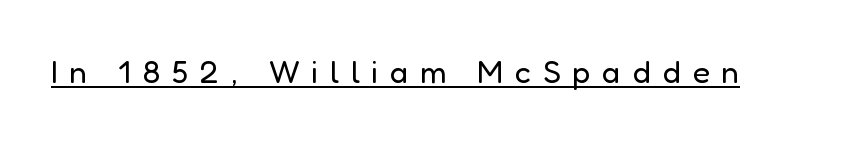
{"serif": "no", "italic": "no", "bold": "no", "weight": "regular", "width": "normal", "stroke_contrast": "low", "x_height": "medium", "monospaced": "no", "underline": "yes", "letter_spacing": "wide", "letter_spacing_em": 0.36, "glyph_px": 32}
